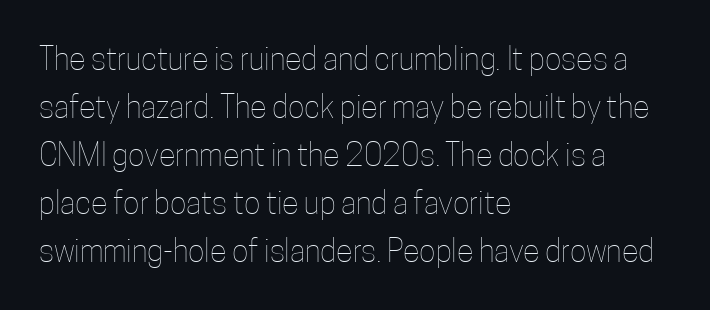
The image shows 31 px thin, condensed type, upright; set left-aligned, normal line spacing (1.55x), normal letter spacing, not underlined; low stroke contrast and a medium x-height.
